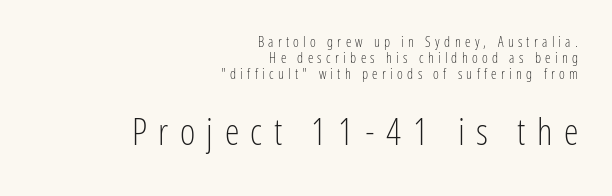
Posture: vertical. Note: smaller setting up top, larger setting below. Summary of weight: not heavy and not bold. The horizontal fit of the characters is loose and conspicuously gappy. Clear beneath every line of the passage.
